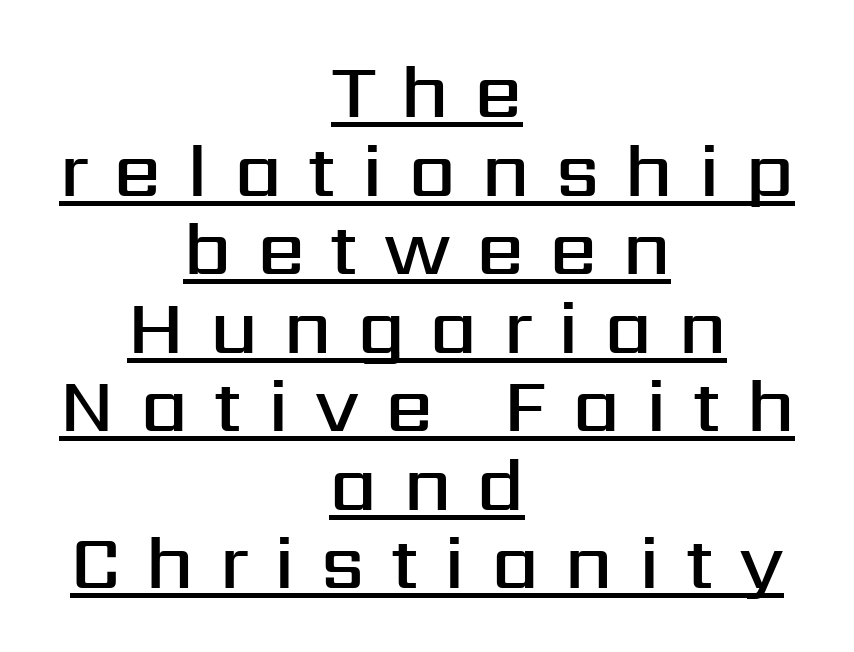
The image shows 77 px semibold sans-serif type, upright; set centered, tight line spacing (1.02x), unusually wide letter spacing (+0.32 em), underlined; medium stroke contrast and a medium x-height.
